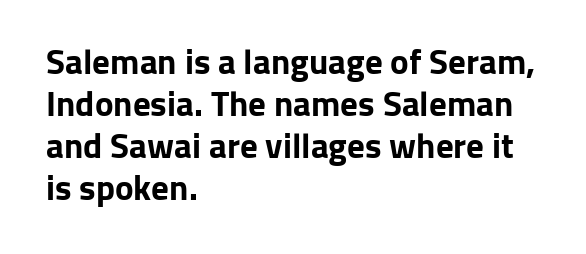
Q: Is the text bold? A: Yes.
Q: Is the text italic (slanted)? A: No, it is upright.
Q: Is the typeface a serif or a sans-serif typeface? A: Sans-serif.
Q: Is the text underlined? A: No.
Q: How is the paragraph aligned? A: Left-aligned.
Q: Is the spacing between letters normal or unusually wide? A: Normal.
Q: Width (condensed, normal, or wide)? A: Normal.
Q: Stroke contrast? A: Low.
Q: x-height? A: Medium.
Q: Monospaced? A: No.
